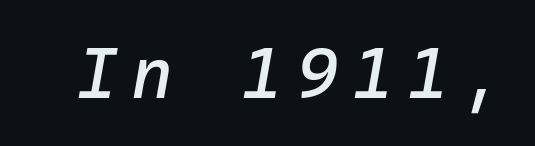
The image shows 72 px text type, italic (leaning right), monospaced; set not underlined; low stroke contrast and a medium x-height.
